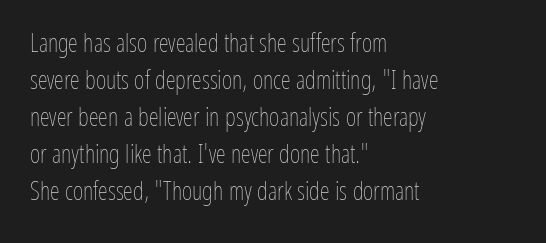
{"italic": "no", "bold": "no", "underline": "no", "align": "left", "line_spacing": "normal", "line_spacing_ratio": 1.48, "letter_spacing": "normal", "letter_spacing_em": 0.0, "glyph_px": 25}
